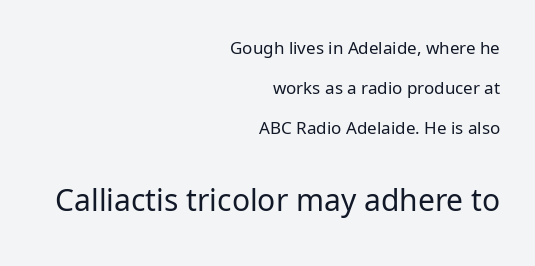
Q: Is the text bold? A: No.
Q: Is the text italic (slanted)? A: No, it is upright.
Q: Is the typeface a serif or a sans-serif typeface? A: Sans-serif.
Q: Is the text underlined? A: No.
Q: How is the paragraph aligned? A: Right-aligned.
Q: Is the spacing between letters normal or unusually wide? A: Normal.
Q: Is the spacing between lines tight, normal or loose? A: Loose.
Q: Which block of text is set in a larger size, the first (top) or the second (bottom)? A: The second (bottom) one.
Q: Width (condensed, normal, or wide)? A: Normal.
Q: Stroke contrast? A: Low.
Q: x-height? A: Medium.
Q: Monospaced? A: No.
